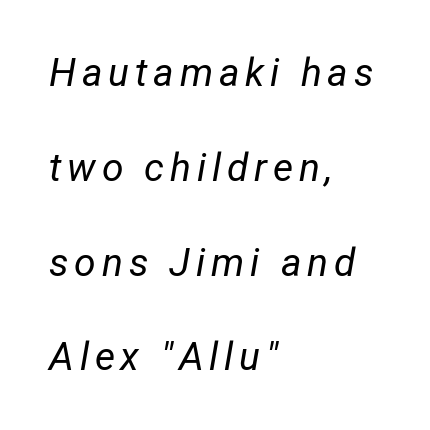
The image shows 39 px regular-weight, condensed type, italic (leaning right); set left-aligned, loose line spacing (2.43x), not underlined; low stroke contrast and a medium x-height.
